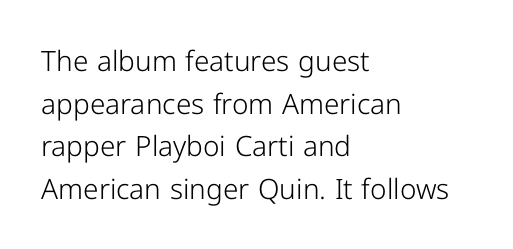
Q: Is the text bold? A: No.
Q: Is the text italic (slanted)? A: No, it is upright.
Q: Is the typeface a serif or a sans-serif typeface? A: Sans-serif.
Q: Is the text underlined? A: No.
Q: How is the paragraph aligned? A: Left-aligned.
Q: Is the spacing between letters normal or unusually wide? A: Normal.
Q: Is the spacing between lines tight, normal or loose? A: Normal.
Q: Width (condensed, normal, or wide)? A: Normal.
Q: Stroke contrast? A: Low.
Q: x-height? A: Medium.
Q: Monospaced? A: No.
